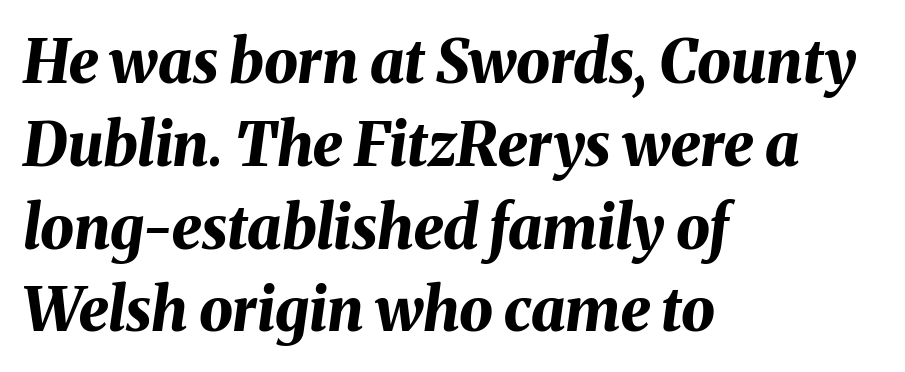
Does the lettering tilt? It does — this is italic. Type without underlining. Spacing verdict: proportional, widths tailored to each character. If you drew a ruler down the left edge, every line would touch it. Typographic density is high because the face is bold. The lines sit at an ordinary, default distance from one another.
